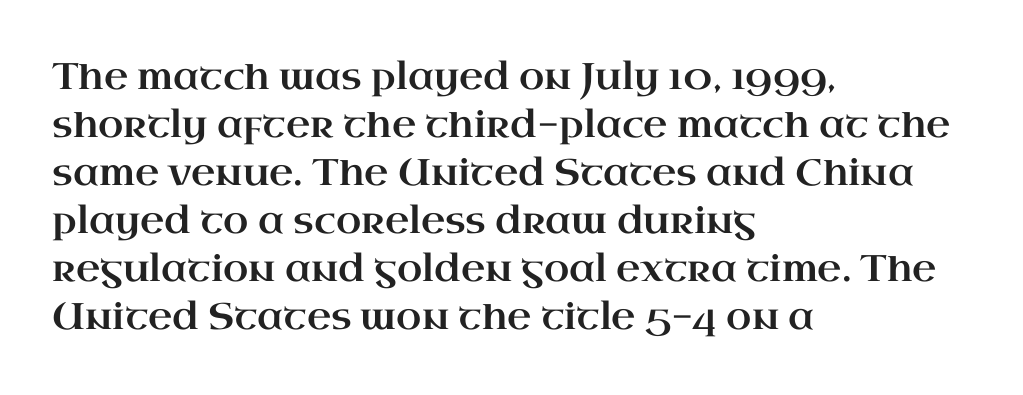
The image shows 37 px wide serif type, upright; set left-aligned, normal line spacing (1.3x), normal letter spacing, not underlined; high stroke contrast and a small x-height.
